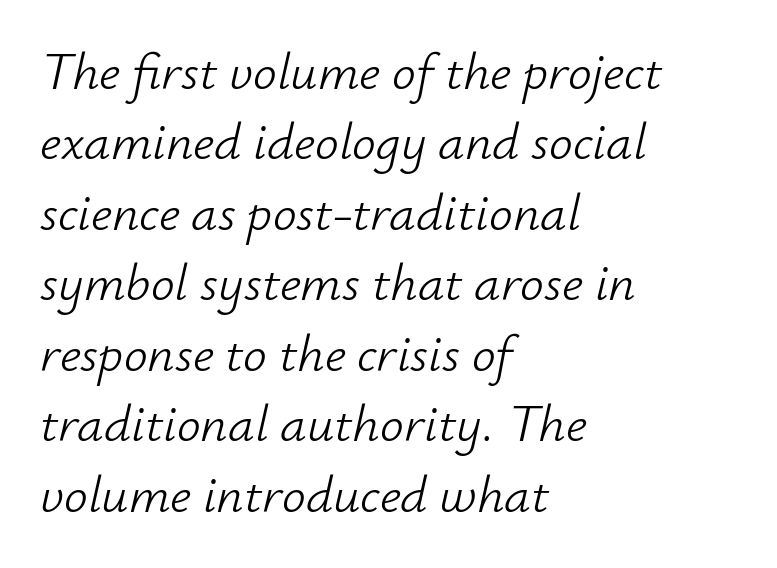
Line spacing here is normal. These lines are rendered in a variable-pitch font. Quick note: underline off. Glyph-to-glyph distance matches everyday printed text. Teacher's note: observe the even left margin — that is flush-left alignment.
